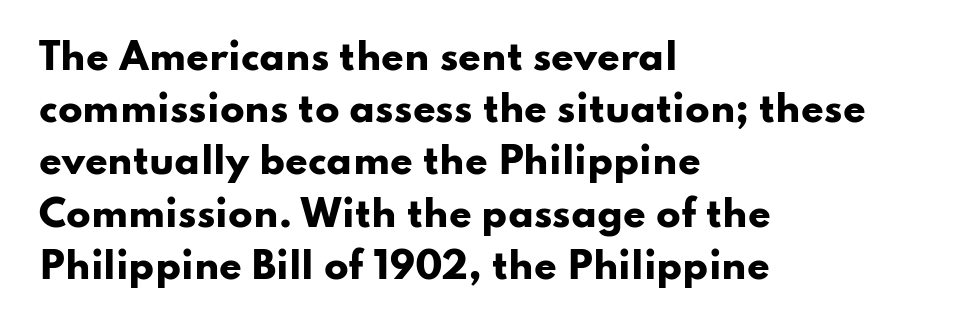
Descenders hang freely into open space. Do the characters align in a grid? No, the font is proportional. This sample uses plain, unmodified letter spacing. Look at the bottom of the vertical strokes: they stop flat, with no serifs. Characters remain perfectly vertical along every line.
